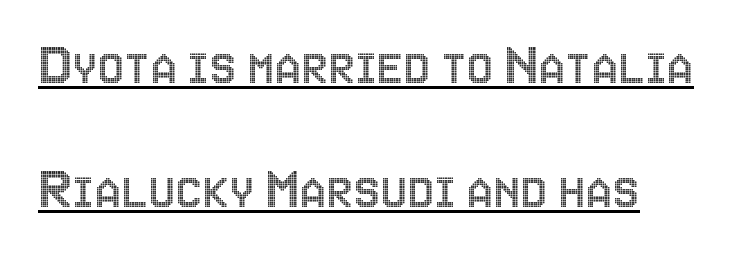
The image shows 60 px condensed type, upright; set left-aligned, loose line spacing (2.07x), normal letter spacing, underlined; a large x-height.
